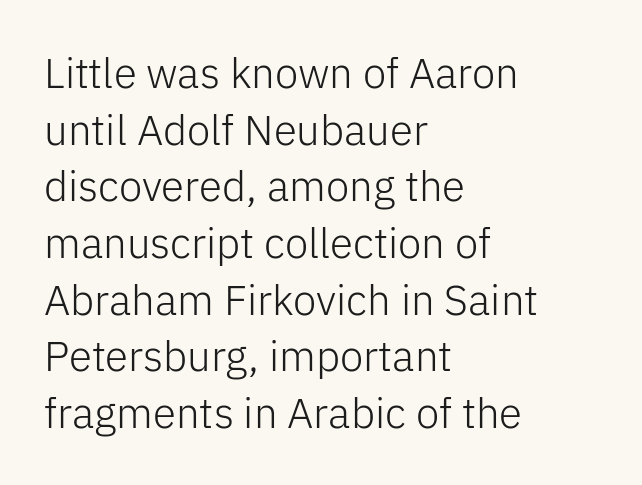
Underlining? Definitely not there. These lines are rendered in a variable-pitch font. Observe the ordinary spacing: letters are neighbours, not strangers. Leading matches the norm, producing a regular column.
